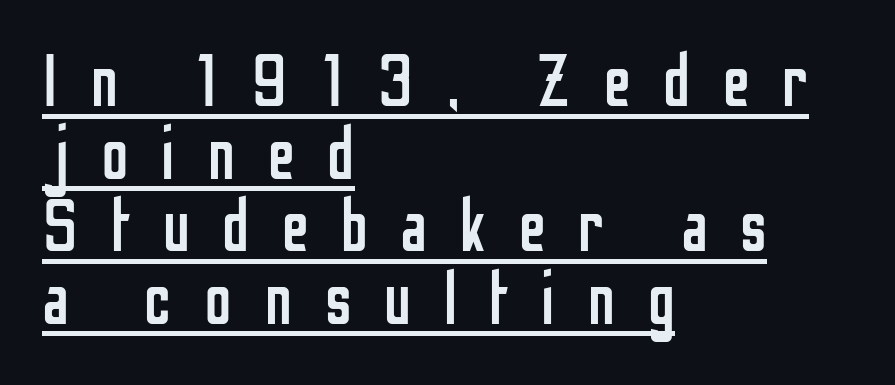
A typographer would call this underscored text. Varying glyph widths throughout — classic text-font behaviour. Regarding leading, the lines here are crowded together. The letters are spread apart with noticeably loose tracking. The paragraph shown leans on its left margin. Do the letters lean? They stand straight.
